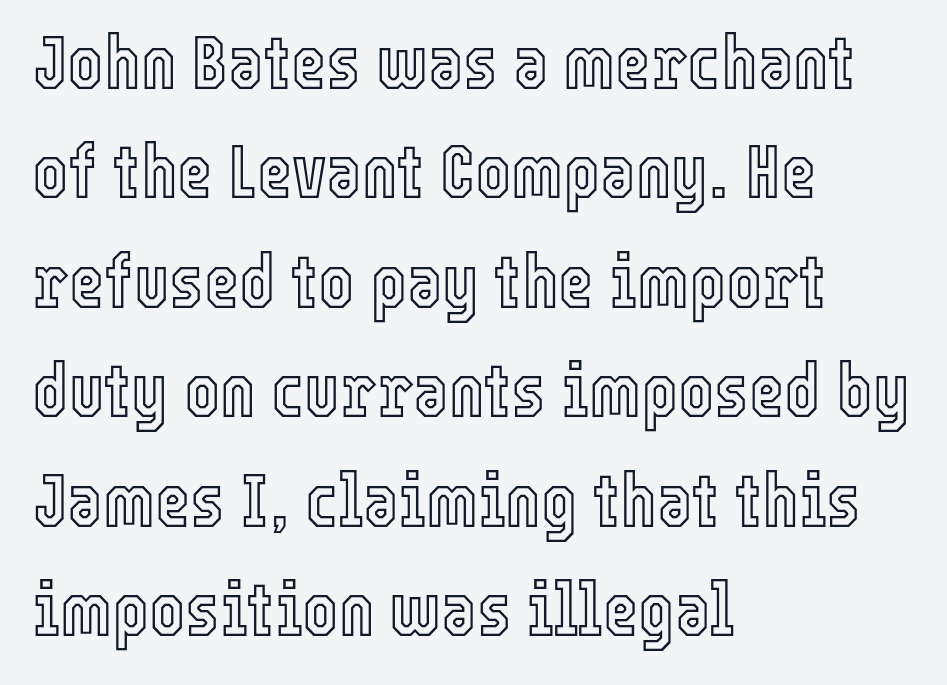
{"italic": "no", "width": "condensed", "x_height": "medium", "monospaced": "no", "underline": "no", "align": "left", "line_spacing": "normal", "line_spacing_ratio": 1.44, "letter_spacing": "normal", "letter_spacing_em": 0.0, "glyph_px": 76}
